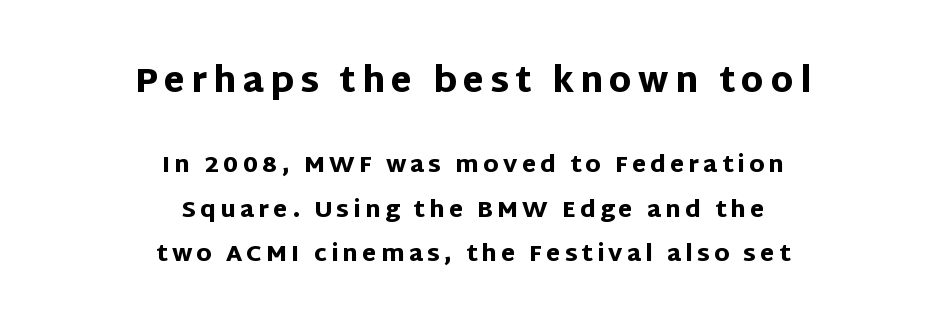
Q: Is the text bold? A: Yes.
Q: Is the text italic (slanted)? A: No, it is upright.
Q: Is the typeface a serif or a sans-serif typeface? A: Sans-serif.
Q: Is the text underlined? A: No.
Q: How is the paragraph aligned? A: Centered.
Q: Is the spacing between lines tight, normal or loose? A: Loose.
Q: Which block of text is set in a larger size, the first (top) or the second (bottom)? A: The first (top) one.
Q: Width (condensed, normal, or wide)? A: Normal.
Q: Stroke contrast? A: Low.
Q: x-height? A: Large.
Q: Monospaced? A: No.
